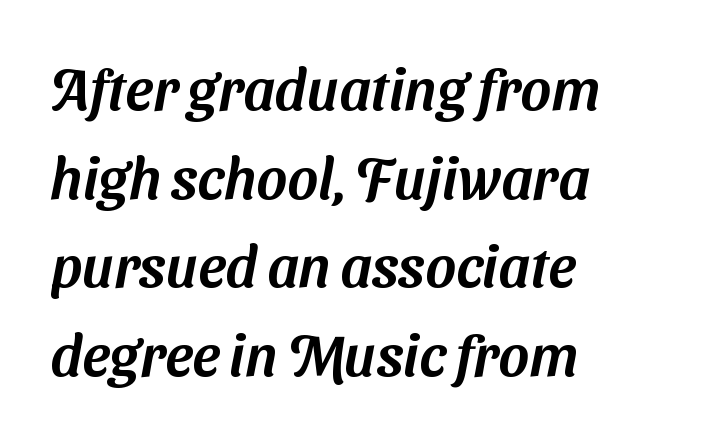
The image shows 58 px sans-serif type; set left-aligned, normal line spacing (1.53x), normal letter spacing, not underlined; medium stroke contrast and a medium x-height.
